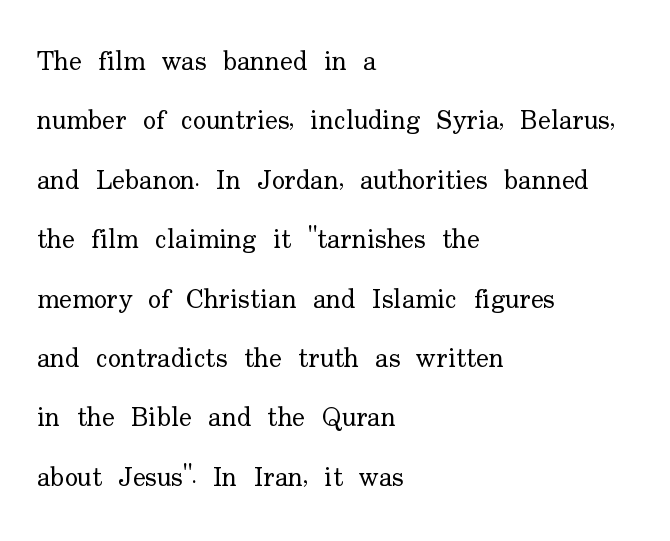
{"italic": "no", "bold": "no", "underline": "no", "align": "left", "line_spacing": "loose", "line_spacing_ratio": 2.2, "letter_spacing": "normal", "letter_spacing_em": 0.0, "glyph_px": 27}
